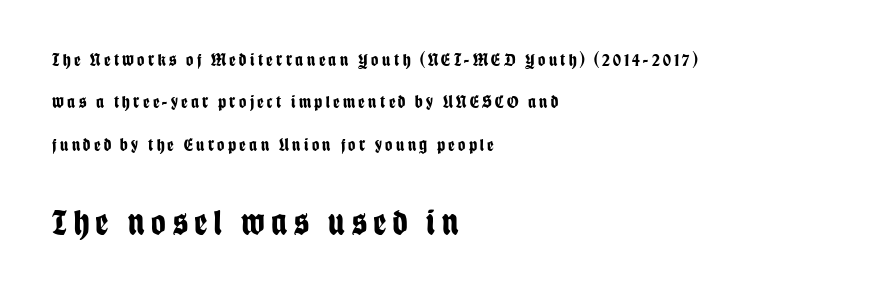
Q: Is the text bold? A: Yes.
Q: Is the text italic (slanted)? A: No, it is upright.
Q: Is the typeface a serif or a sans-serif typeface? A: Sans-serif.
Q: Is the text underlined? A: No.
Q: How is the paragraph aligned? A: Left-aligned.
Q: Is the spacing between lines tight, normal or loose? A: Loose.
Q: Which block of text is set in a larger size, the first (top) or the second (bottom)? A: The second (bottom) one.
Q: Width (condensed, normal, or wide)? A: Condensed.
Q: Stroke contrast? A: Low.
Q: x-height? A: Large.
Q: Monospaced? A: No.
